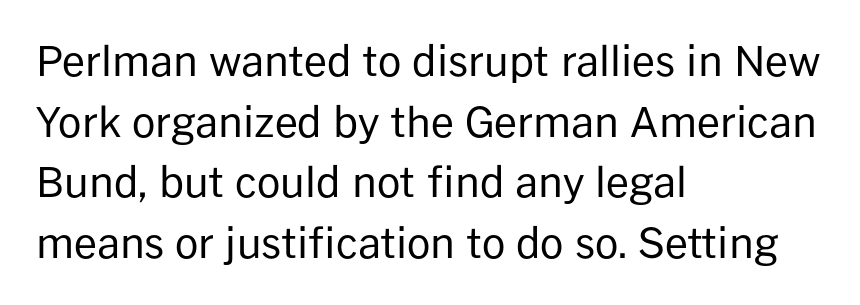
{"serif": "no", "italic": "no", "bold": "no", "weight": "regular", "width": "normal", "stroke_contrast": "low", "x_height": "medium", "monospaced": "no", "underline": "no", "align": "left", "line_spacing": "normal", "line_spacing_ratio": 1.48, "letter_spacing": "normal", "letter_spacing_em": 0.0, "glyph_px": 41}
